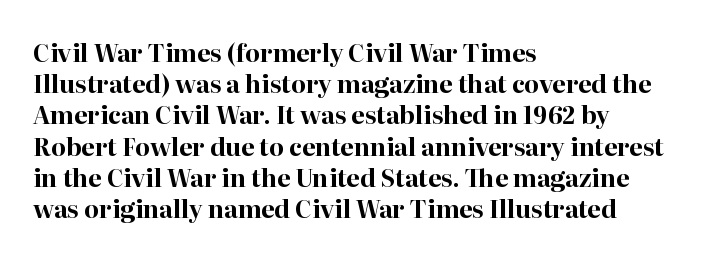
The image shows 24 px bold type, upright; set left-aligned, normal line spacing (1.3x), normal letter spacing, not underlined.
